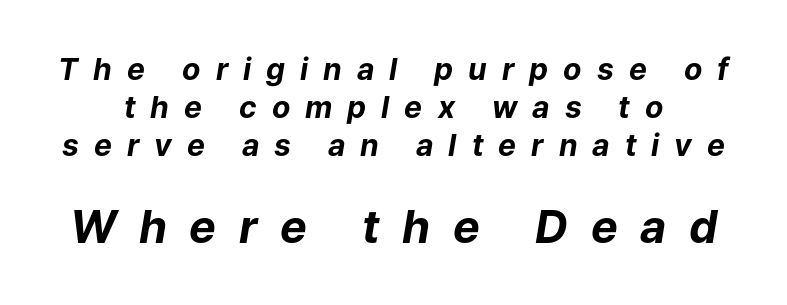
Q: Is the text bold? A: Yes.
Q: Is the text italic (slanted)? A: Yes, it leans right by about 9 degrees.
Q: Is the text underlined? A: No.
Q: Is the spacing between letters normal or unusually wide? A: Unusually wide.
Q: Is the spacing between lines tight, normal or loose? A: Normal.
Q: Which block of text is set in a larger size, the first (top) or the second (bottom)? A: The second (bottom) one.
Q: Width (condensed, normal, or wide)? A: Normal.
Q: Stroke contrast? A: Low.
Q: x-height? A: Medium.
Q: Monospaced? A: No.
